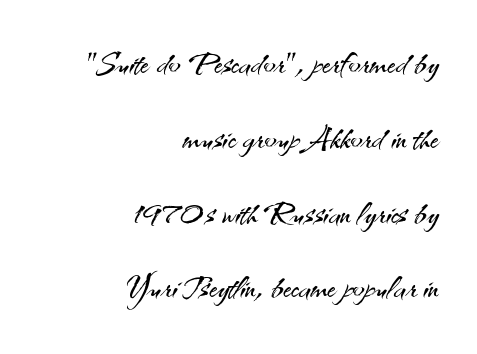
No chunkiness to these letters — they're not bold. The foot of each line stays bare and open. Serifs: no, the terminals of the letterforms are clean. Observe the ordinary spacing: letters are neighbours, not strangers.
